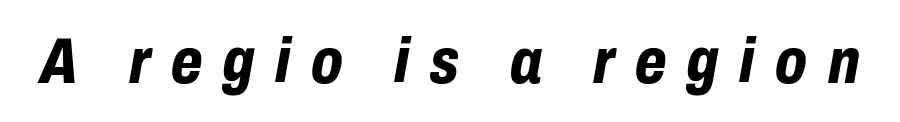
Q: Is the text bold? A: Yes.
Q: Is the text italic (slanted)? A: Yes, it leans right by about 10 degrees.
Q: Is the text underlined? A: No.
Q: Is the spacing between letters normal or unusually wide? A: Unusually wide.
Q: Width (condensed, normal, or wide)? A: Condensed.
Q: Stroke contrast? A: Low.
Q: x-height? A: Medium.
Q: Monospaced? A: No.
